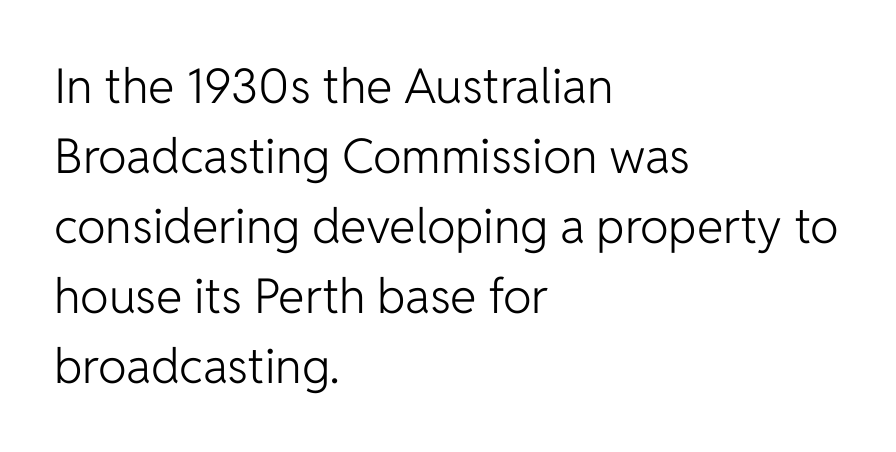
Q: Is the text bold? A: No.
Q: Is the text italic (slanted)? A: No, it is upright.
Q: Is the typeface a serif or a sans-serif typeface? A: Sans-serif.
Q: Is the text underlined? A: No.
Q: How is the paragraph aligned? A: Left-aligned.
Q: Is the spacing between letters normal or unusually wide? A: Normal.
Q: Is the spacing between lines tight, normal or loose? A: Normal.
Q: Width (condensed, normal, or wide)? A: Normal.
Q: Stroke contrast? A: Low.
Q: x-height? A: Medium.
Q: Monospaced? A: No.
